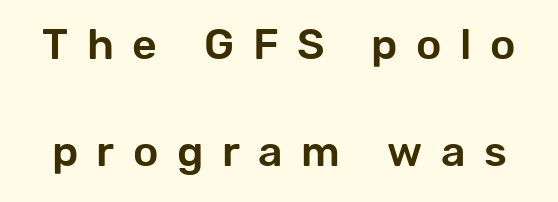
Spacing between characters has been opened up far beyond the box default. Each row of text sits above clean, open space. If you measured baseline to baseline, you'd find a long distance. Ordinary non-slanted type is in use. Typographically, this falls in the sans-serif category. Here the designer chose a conventional face with non-uniform glyph widths.
